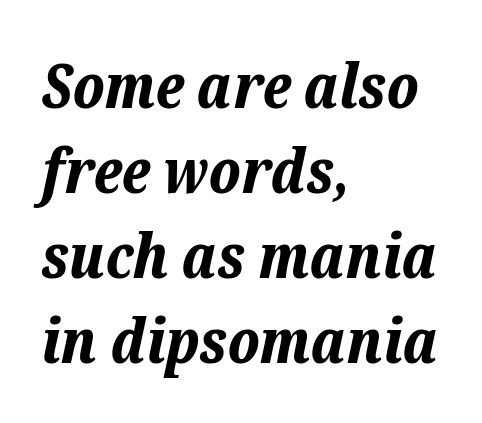
The image shows 62 px bold type, italic (leaning right); set left-aligned, normal line spacing (1.37x), normal letter spacing, not underlined; low stroke contrast and a medium x-height.
